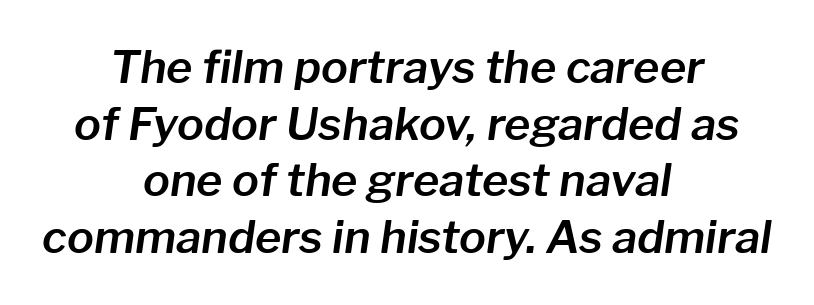
Q: Is the text italic (slanted)? A: Yes, it leans right by about 8 degrees.
Q: Is the text underlined? A: No.
Q: How is the paragraph aligned? A: Centered.
Q: Is the spacing between letters normal or unusually wide? A: Normal.
Q: Is the spacing between lines tight, normal or loose? A: Normal.
Q: Width (condensed, normal, or wide)? A: Normal.
Q: Stroke contrast? A: Low.
Q: x-height? A: Medium.
Q: Monospaced? A: No.
